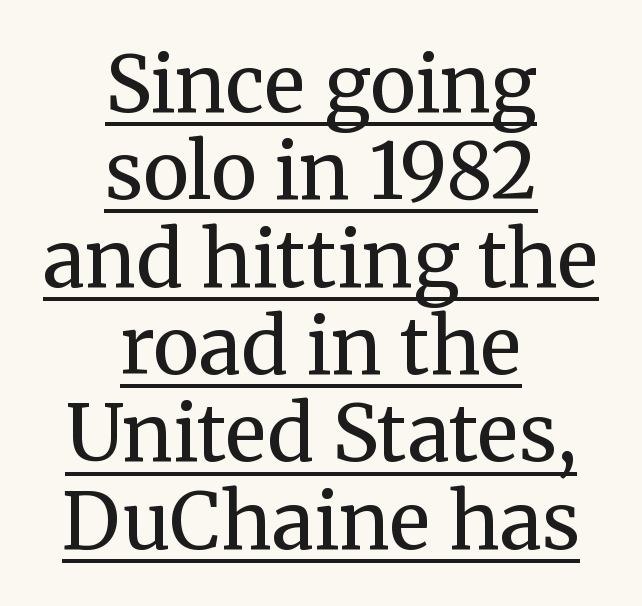
These lines huddle together more closely than default settings would place them. Ordinary non-slanted type is in use. Character widths vary here, with narrow letters taking less room than wide ones. Short note: letters normally spaced.
